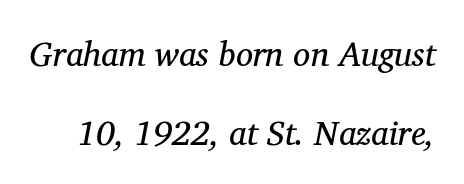
The lettering tilts uniformly, giving the passage an italic look. Check under the words: just untouched page. The strokes carry an ordinary text weight at most. Compared with typical paragraphs, the rows here are farther apart.
